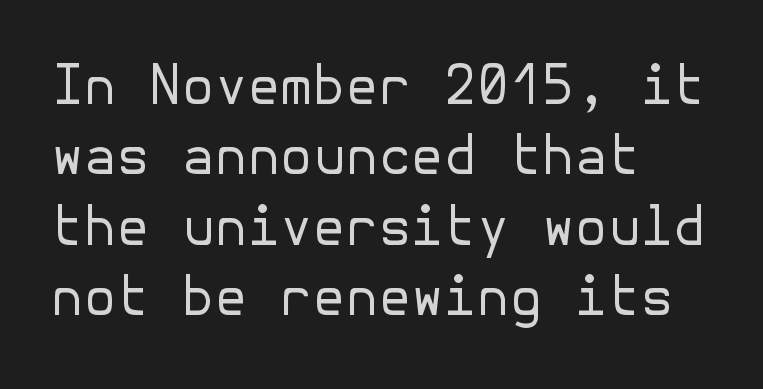
Does the leading feel generous? No, just average. Unlike italic type, these characters show no tilt at all. This sample uses plain, unmodified letter spacing. Regarding serifs, this sample does without them. Weight: regular or lighter. This rendering features lettering with no underline.
